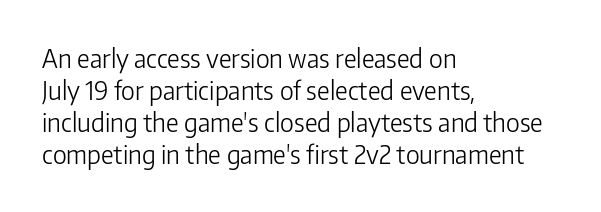
The image shows 25 px text type, upright; set left-aligned, normal line spacing (1.28x), normal letter spacing, not underlined.
